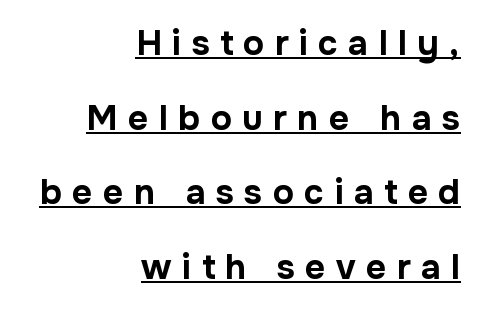
{"serif": "no", "italic": "no", "bold": "yes", "weight": "bold", "width": "normal", "stroke_contrast": "low", "x_height": "medium", "monospaced": "no", "underline": "yes", "align": "right", "line_spacing": "loose", "line_spacing_ratio": 2.13, "letter_spacing": "wide", "letter_spacing_em": 0.3, "glyph_px": 35}
